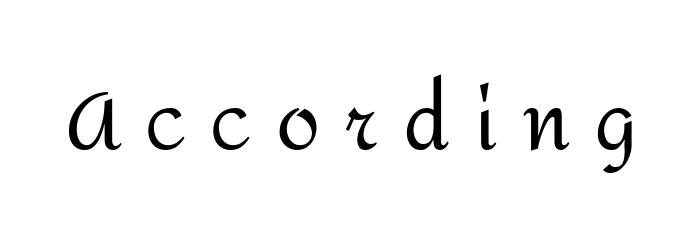
Q: Is the text bold? A: No.
Q: Is the text italic (slanted)? A: No, it is upright.
Q: Is the typeface a serif or a sans-serif typeface? A: Sans-serif.
Q: Is the text underlined? A: No.
Q: Is the spacing between letters normal or unusually wide? A: Unusually wide.
Q: Width (condensed, normal, or wide)? A: Normal.
Q: Stroke contrast? A: Medium.
Q: x-height? A: Medium.
Q: Monospaced? A: No.
